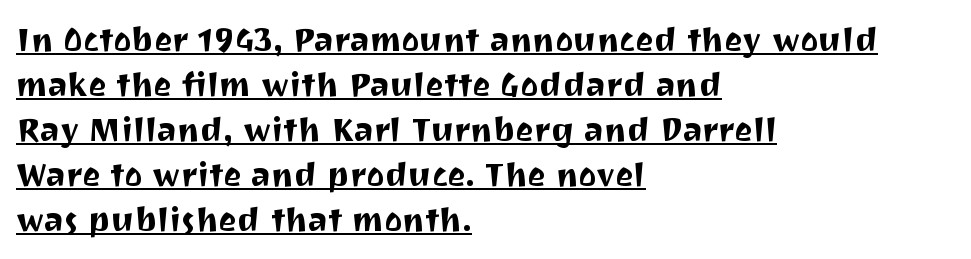
In CSS terms this would be text-align: left. In terms of letterform style, serifs are entirely absent. Compared with undecorated copy, this sample adds a rule below the words. Nope, not italic — everything's standing straight.
